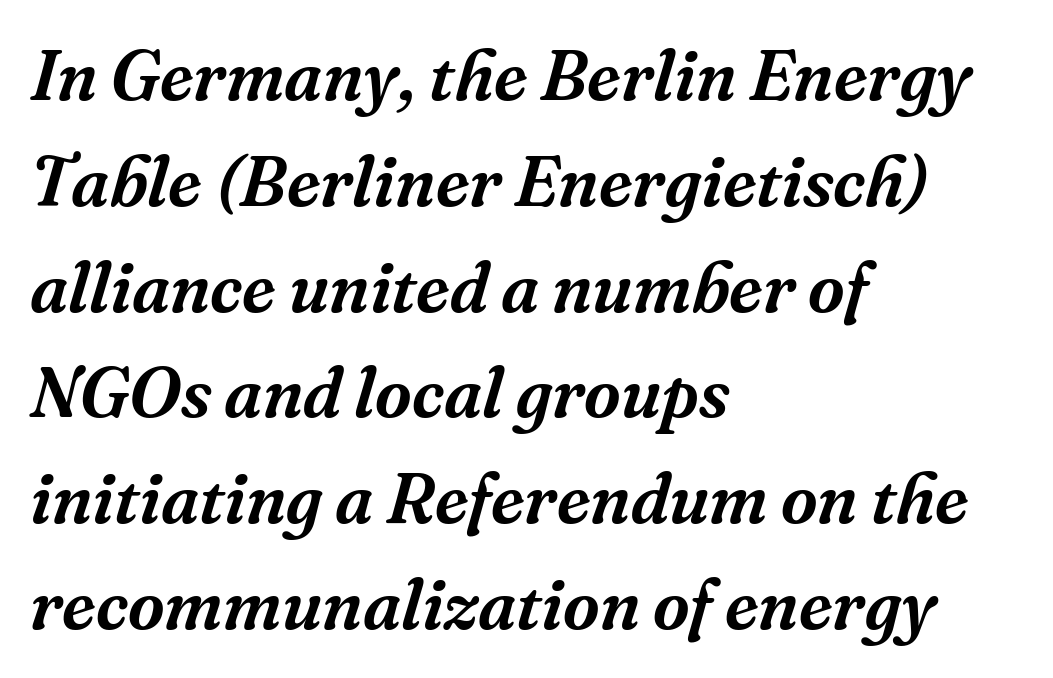
The image shows 71 px serif type, italic (leaning right); set left-aligned, normal line spacing (1.49x), normal letter spacing, not underlined; medium stroke contrast and a medium x-height.
